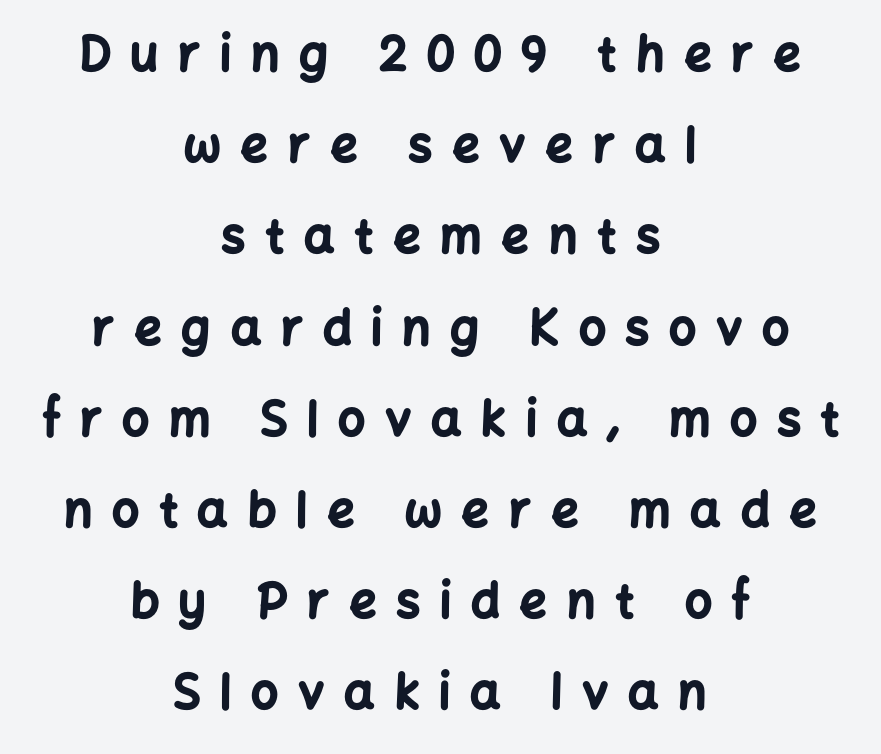
{"serif": "no", "italic": "no", "bold": "yes", "weight": "bold", "width": "normal", "stroke_contrast": "low", "x_height": "medium", "monospaced": "no", "underline": "no", "align": "center", "line_spacing": "loose", "line_spacing_ratio": 1.9, "letter_spacing": "wide", "letter_spacing_em": 0.41, "glyph_px": 48}
